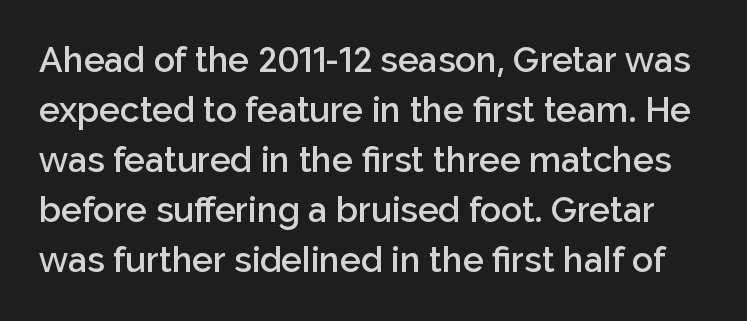
Q: Is the text bold? A: Semi-bold.
Q: Is the text italic (slanted)? A: No, it is upright.
Q: Is the typeface a serif or a sans-serif typeface? A: Sans-serif.
Q: Is the text underlined? A: No.
Q: Is the spacing between letters normal or unusually wide? A: Normal.
Q: Is the spacing between lines tight, normal or loose? A: Normal.
Q: Width (condensed, normal, or wide)? A: Normal.
Q: Stroke contrast? A: Low.
Q: x-height? A: Medium.
Q: Monospaced? A: No.
